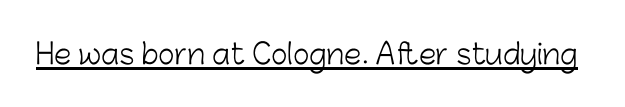
{"serif": "no", "italic": "no", "bold": "no", "weight": "light", "width": "normal", "stroke_contrast": "low", "x_height": "medium", "monospaced": "no", "underline": "yes", "letter_spacing": "normal", "letter_spacing_em": 0.0, "glyph_px": 28}
